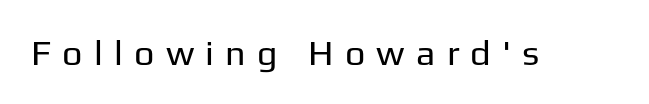
Classification — sans serif. When letters stand straight like this, we call the style roman or upright. The area under the type is left untouched. Spacing verdict: proportional, widths tailored to each character.
